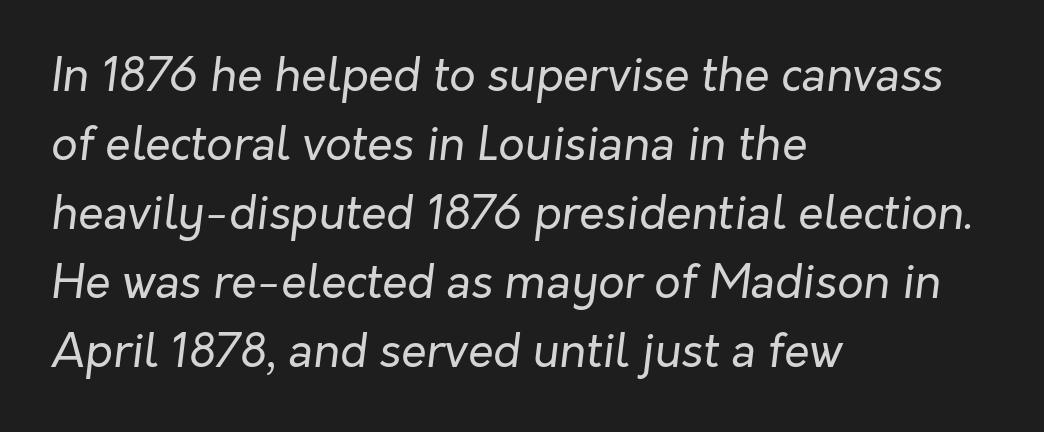
Rendered with sloped, italic letterforms. Layout note: lines flush left. These lines are rendered in a variable-pitch font. The line-height multiplier appears to be the usual default. Is the type heavy? It reads as light-to-regular instead. Honestly, the letter spacing is just normal — you wouldn't notice it.
